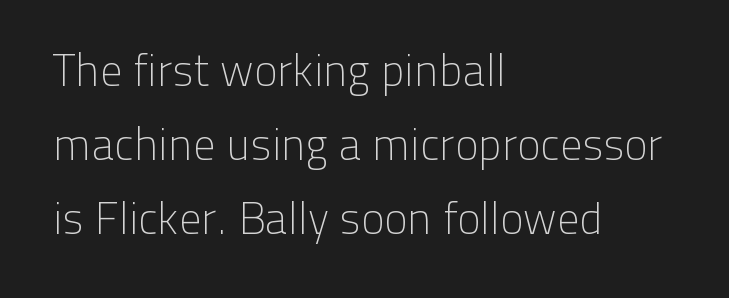
The rendering shows plain stroke endings on the letterforms — a sans-serif design. Descenders are the only things crossing below the line. Which margin do the lines hug? The left one — the right edge is uneven. Characters remain perfectly vertical along every line. These lines are rendered in a variable-pitch font. Default kerning and tracking; the words read as compact shapes.
